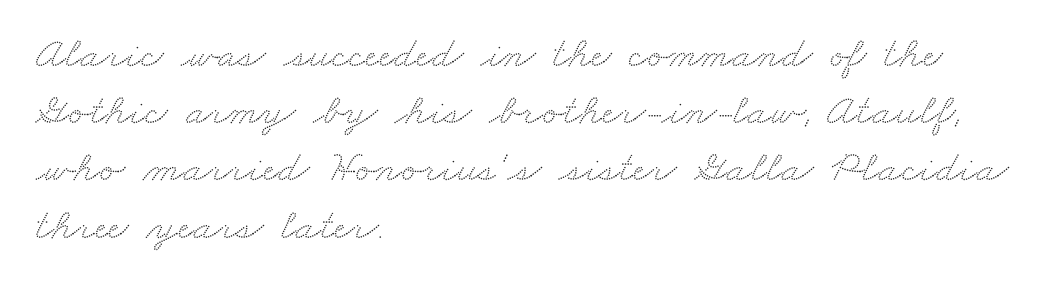
The image shows 44 px wide serif type; set left-aligned, normal line spacing (1.3x), normal letter spacing, not underlined; medium stroke contrast and a small x-height.
